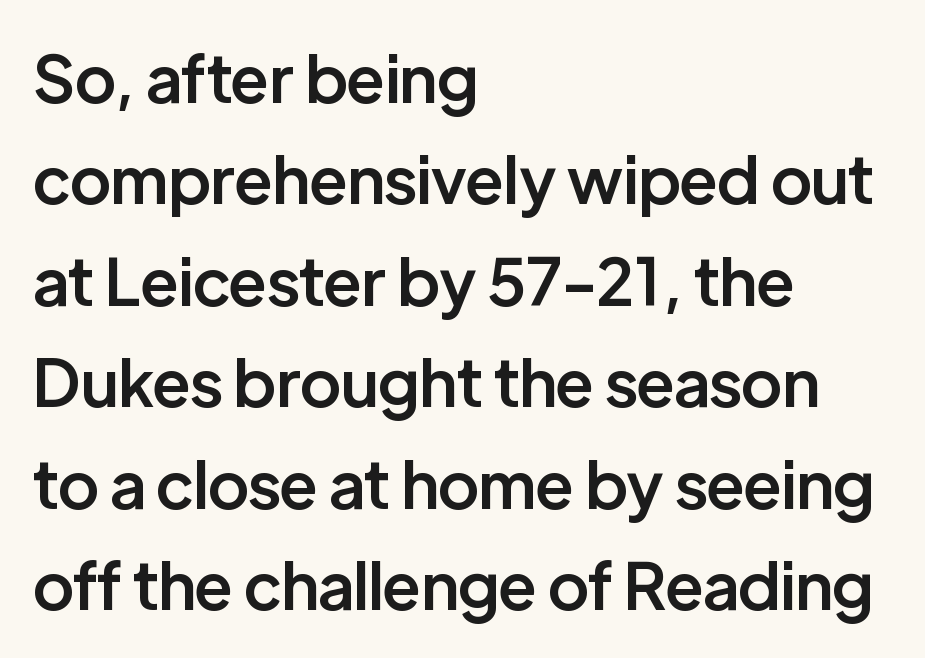
Q: Is the text bold? A: Semi-bold.
Q: Is the text italic (slanted)? A: No, it is upright.
Q: Is the typeface a serif or a sans-serif typeface? A: Sans-serif.
Q: Is the text underlined? A: No.
Q: How is the paragraph aligned? A: Left-aligned.
Q: Is the spacing between letters normal or unusually wide? A: Normal.
Q: Is the spacing between lines tight, normal or loose? A: Normal.
Q: Width (condensed, normal, or wide)? A: Normal.
Q: Stroke contrast? A: Low.
Q: x-height? A: Medium.
Q: Monospaced? A: No.
